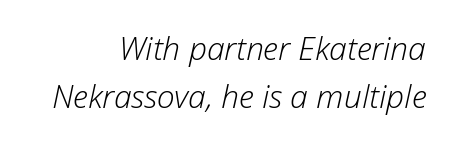
{"italic": "yes", "lean": "right", "slant_degrees": 12, "bold": "no", "weight": "light", "width": "normal", "stroke_contrast": "low", "x_height": "medium", "monospaced": "no", "underline": "no", "align": "right", "line_spacing": "normal", "line_spacing_ratio": 1.51, "letter_spacing": "normal", "letter_spacing_em": 0.0, "glyph_px": 32}
